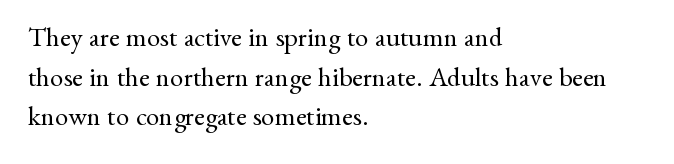
Notice how descenders clear the ascenders below comfortably — that's standard leading. Inter-character spacing is left at the font's built-in metrics. Bare-footed words on every line. The strokes are not fattened; the text isn't bold. A student would call this left alignment; a typographer would say flush left, rag right.
